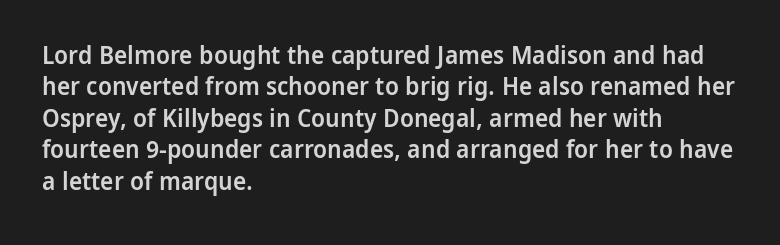
Has an underline been added? It has not. Nobody touched the tracking dial on this one. The rendering uses a semibold face; strokes are thickened but not to full bold. Style check: upright. Normally led — the rows are evenly, conventionally spaced.
